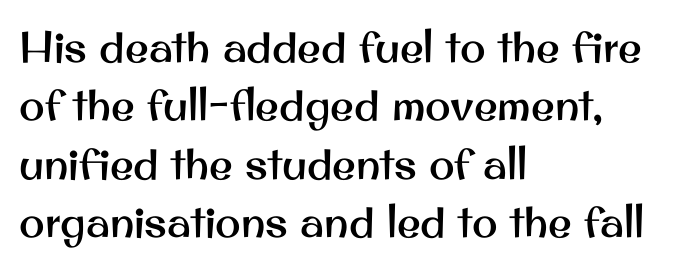
The image shows 43 px sans-serif type, upright; set left-aligned, normal line spacing (1.36x), normal letter spacing, not underlined; medium stroke contrast and a small x-height.
